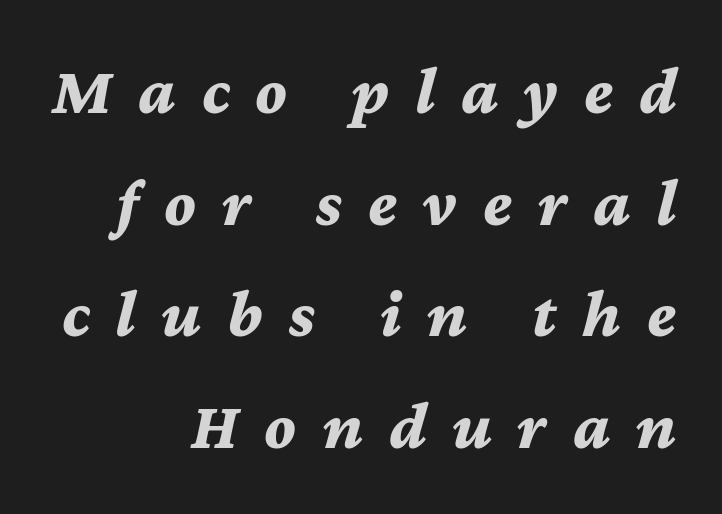
Q: Is the text bold? A: Yes.
Q: Is the text italic (slanted)? A: Yes, it leans right by about 12 degrees.
Q: Is the text underlined? A: No.
Q: How is the paragraph aligned? A: Right-aligned.
Q: Is the spacing between letters normal or unusually wide? A: Unusually wide.
Q: Is the spacing between lines tight, normal or loose? A: Normal.
Q: Width (condensed, normal, or wide)? A: Normal.
Q: Stroke contrast? A: Medium.
Q: x-height? A: Medium.
Q: Monospaced? A: No.
